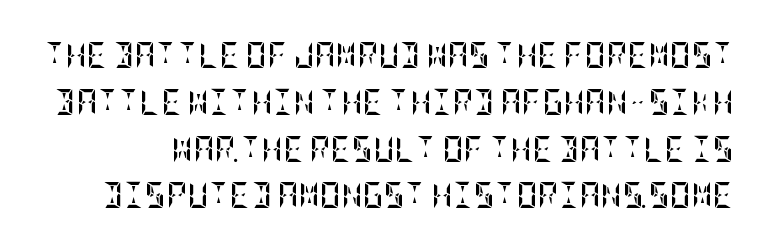
Q: Is the text bold? A: Yes.
Q: Is the text italic (slanted)? A: No, it is upright.
Q: Is the text underlined? A: No.
Q: Is the spacing between letters normal or unusually wide? A: Normal.
